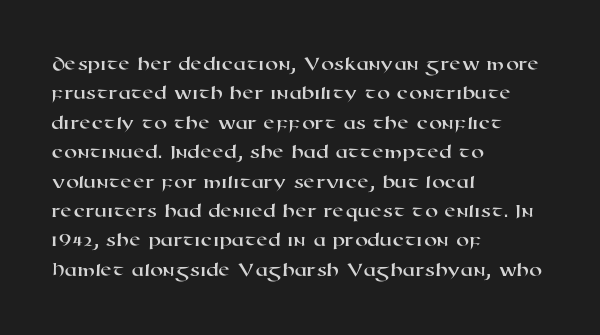
Check under the words: just untouched page. In terms of leading, this rendering sits right in the middle. The text block is weighted toward the left margin, trailing off unevenly rightward. Short note: letters normally spaced.
